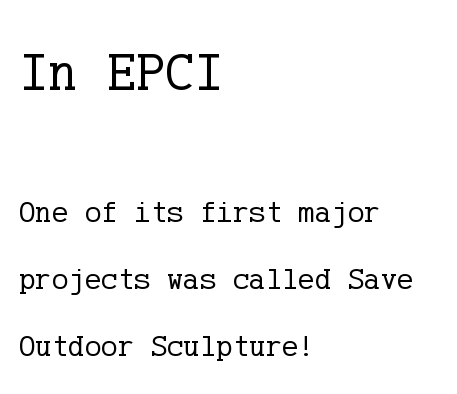
The image shows 55 px regular-weight serif type, upright; set left-aligned, loose line spacing (2.16x), normal letter spacing, not underlined; the first (top) block is 1.77x larger; low stroke contrast and a medium x-height.
